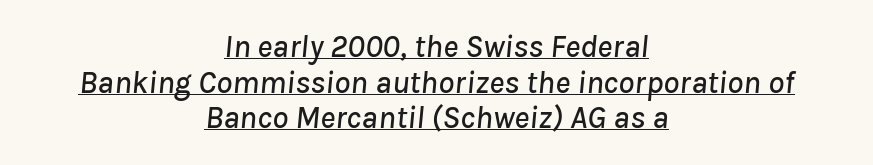
The image shows 32 px text type, italic (leaning right); set centered, tight line spacing (1.11x), normal letter spacing, underlined; low stroke contrast and a medium x-height.
